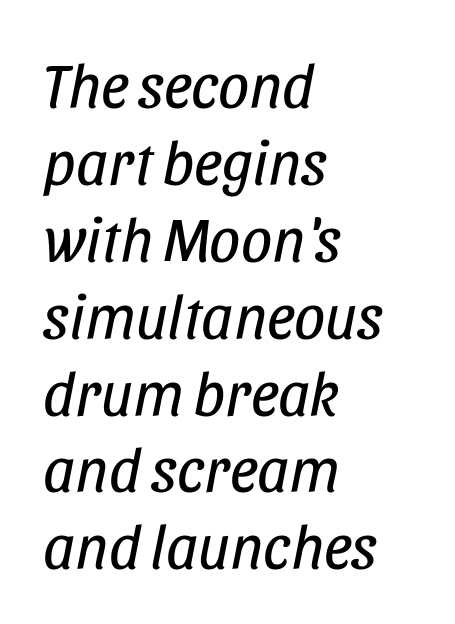
The image shows 62 px regular-weight, condensed type, italic (leaning right); set left-aligned, line spacing 1.24x, normal letter spacing, not underlined; low stroke contrast and a large x-height.
